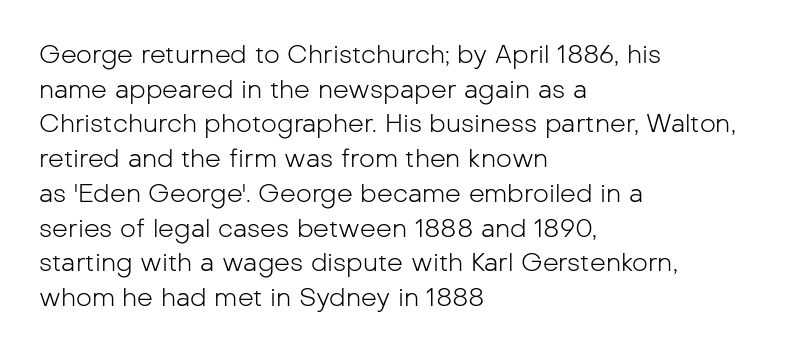
{"italic": "no", "bold": "no", "underline": "no", "align": "left", "line_spacing": "normal", "line_spacing_ratio": 1.39, "letter_spacing": "normal", "letter_spacing_em": 0.0, "glyph_px": 25}
